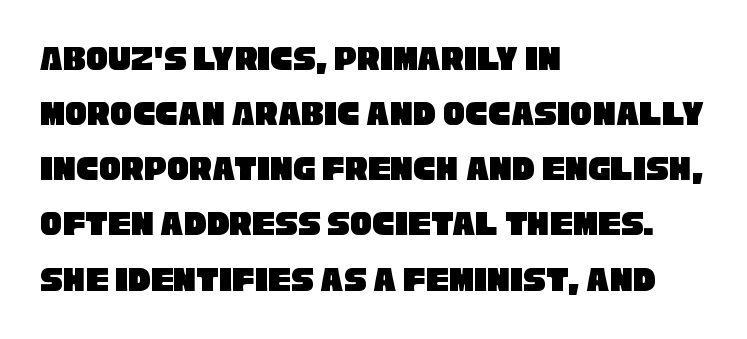
The image shows 37 px condensed sans-serif type; set left-aligned, normal line spacing (1.49x), normal letter spacing, not underlined; low stroke contrast and a large x-height.
